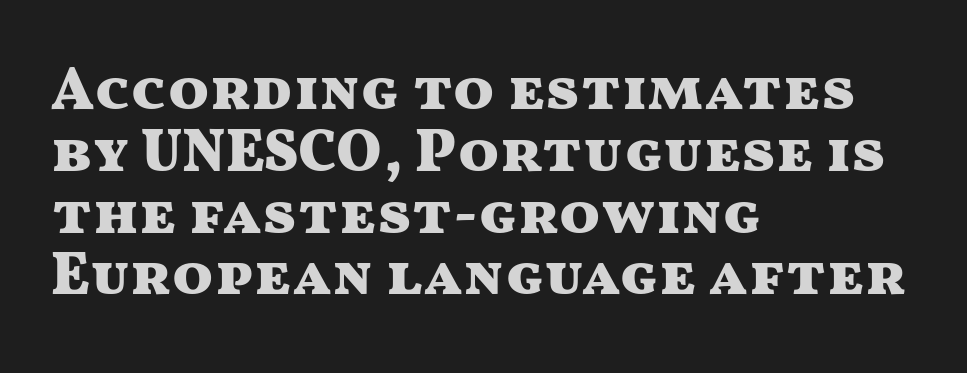
Q: Is the text bold? A: Yes.
Q: Is the text italic (slanted)? A: No, it is upright.
Q: Is the typeface a serif or a sans-serif typeface? A: Sans-serif.
Q: Is the text underlined? A: No.
Q: How is the paragraph aligned? A: Left-aligned.
Q: Is the spacing between letters normal or unusually wide? A: Normal.
Q: Is the spacing between lines tight, normal or loose? A: Tight.
Q: Width (condensed, normal, or wide)? A: Wide.
Q: Stroke contrast? A: Medium.
Q: x-height? A: Medium.
Q: Monospaced? A: No.
